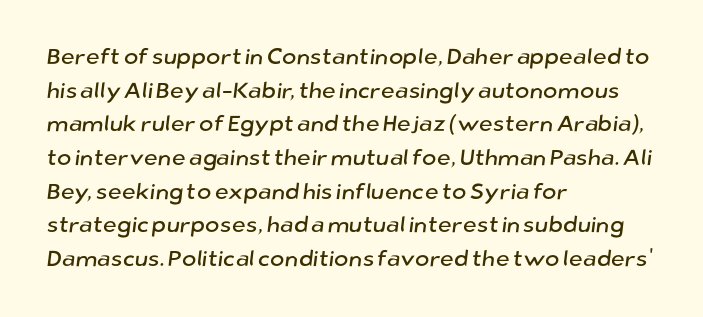
The image shows 22 px text type; set left-aligned, normal line spacing (1.53x), normal letter spacing, not underlined.
